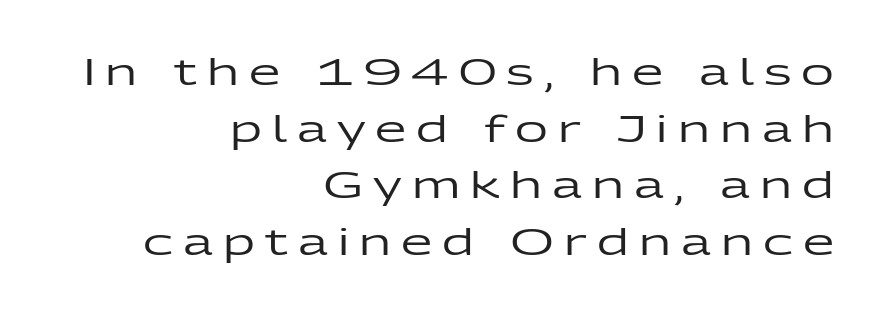
{"serif": "no", "italic": "no", "width": "wide", "stroke_contrast": "low", "x_height": "medium", "monospaced": "no", "underline": "no", "align": "right", "line_spacing": "normal", "line_spacing_ratio": 1.57, "letter_spacing": "wide", "letter_spacing_em": 0.28, "glyph_px": 36}
